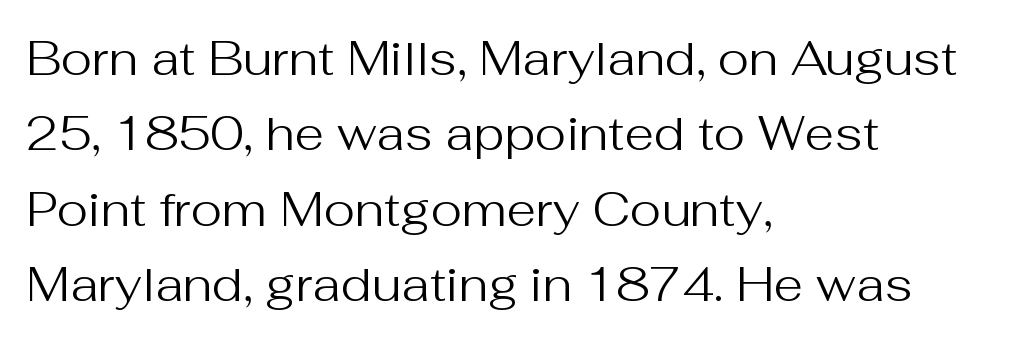
Teacher's note: observe the even left margin — that is flush-left alignment. Underline: absent. Proportional: the letters do not fall into vertical columns. The letters look calm and open, with moderate or lighter stems. These lines were composed using upright roman letters.
